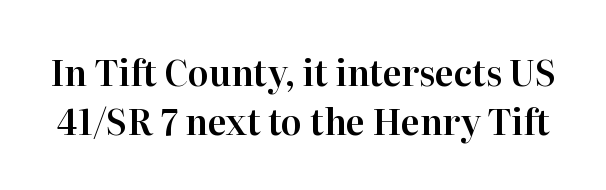
A typesetter would mark this as roman, not italic. Descenders are the only things crossing below the line. The text was rendered using a seriffed face with decorative stroke endings. Is the letter spacing exaggerated? No — it looks like the ordinary default. You could not count columns in this text — the font is proportionally spaced. Rows of type keep a routine distance in the vertical direction.
